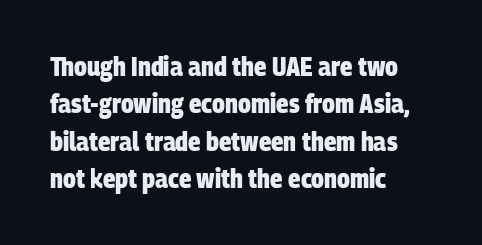
Q: Is the text bold? A: Yes.
Q: Is the text underlined? A: No.
Q: How is the paragraph aligned? A: Left-aligned.
Q: Is the spacing between letters normal or unusually wide? A: Normal.
Q: Is the spacing between lines tight, normal or loose? A: Normal.
